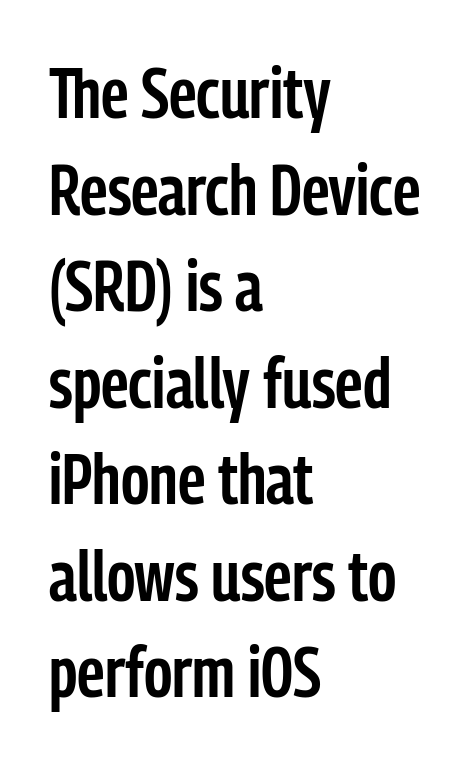
The image shows 71 px semibold, condensed sans-serif type, upright; set left-aligned, normal line spacing (1.36x), normal letter spacing, not underlined; low stroke contrast and a medium x-height.
